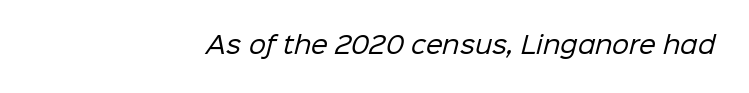
Caption: multi-line text, flush right, ragged left. Descender tails drop into unmarked territory. No chunkiness to these letters — they're not bold. Students, note that the glyphs here touch the page at normal intervals.
